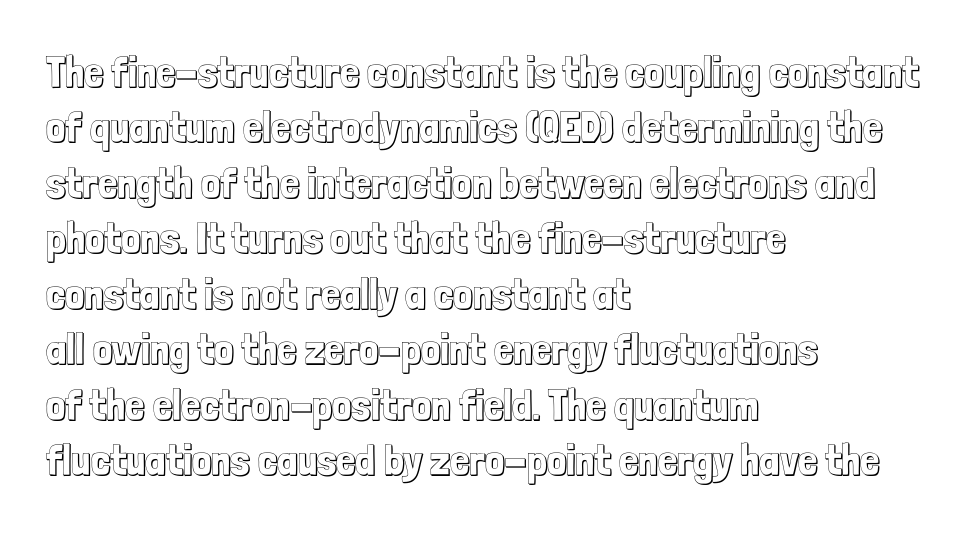
The face used here is rendered with its standard letterfit. The letters advance in unequal steps, a hallmark of proportional type. Every stem runs plumb, perpendicular to the baseline. Every row of glyphs begins at an identical x-position on the left.
